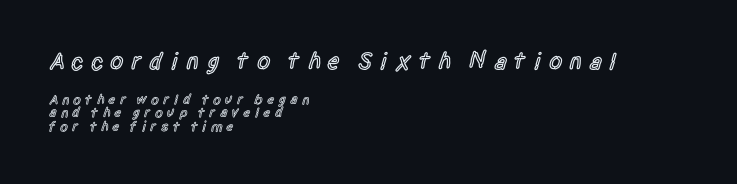
Q: Is the text bold? A: Semi-bold.
Q: Is the text italic (slanted)? A: Yes.
Q: Is the text underlined? A: No.
Q: How is the paragraph aligned? A: Left-aligned.
Q: Is the spacing between letters normal or unusually wide? A: Unusually wide.
Q: Is the spacing between lines tight, normal or loose? A: Tight.
Q: Which block of text is set in a larger size, the first (top) or the second (bottom)? A: The first (top) one.
